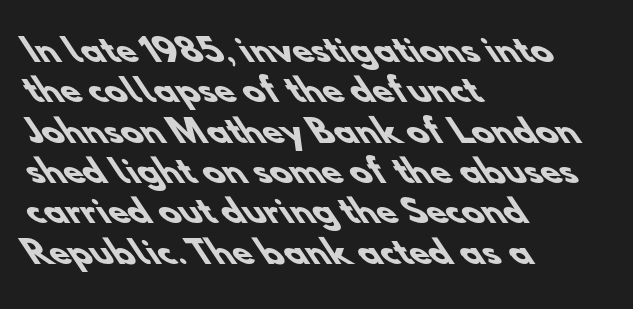
Quick note: underline off. To sum up the face: it is a sans, with no serifs. Horizontal bands of white between lines are of average thickness. Heavy-handed strokes throughout: this text is bold. Does the copy run flush right? No — it runs flush left.
